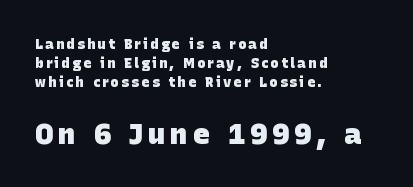
{"serif": "no", "bold": "yes", "weight": "heavy", "width": "normal", "stroke_contrast": "low", "x_height": "large", "monospaced": "no", "underline": "no", "align": "left", "line_spacing": "normal", "line_spacing_ratio": 1.37, "larger_block": "second", "size_ratio": 2.07, "glyph_px": 29}
